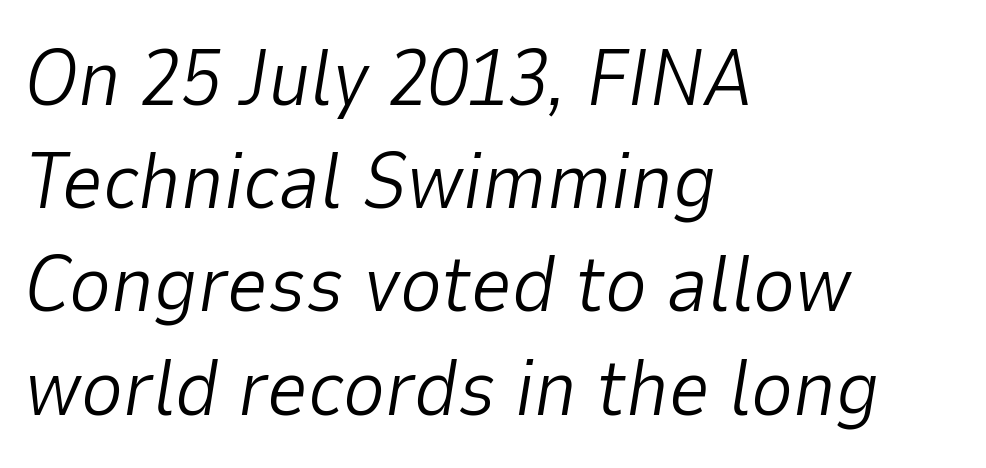
Stems here are at most as thick as an everyday book face. Caption: multi-line text, flush left, ragged right. The letters advance in unequal steps, a hallmark of proportional type. A clean baseline with only descenders dipping below it.
